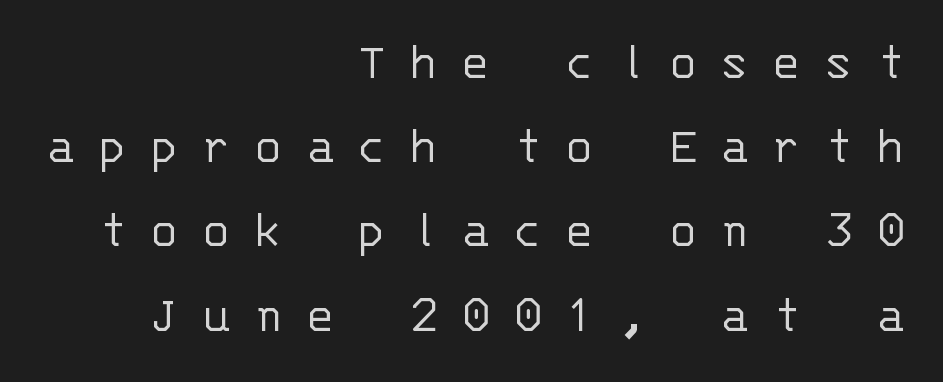
Q: Is the text bold? A: No.
Q: Is the text italic (slanted)? A: No, it is upright.
Q: Is the typeface a serif or a sans-serif typeface? A: Sans-serif.
Q: Is the text underlined? A: No.
Q: How is the paragraph aligned? A: Right-aligned.
Q: Is the spacing between letters normal or unusually wide? A: Unusually wide.
Q: Is the spacing between lines tight, normal or loose? A: Normal.
Q: Width (condensed, normal, or wide)? A: Normal.
Q: Stroke contrast? A: Low.
Q: x-height? A: Large.
Q: Monospaced? A: Yes.
